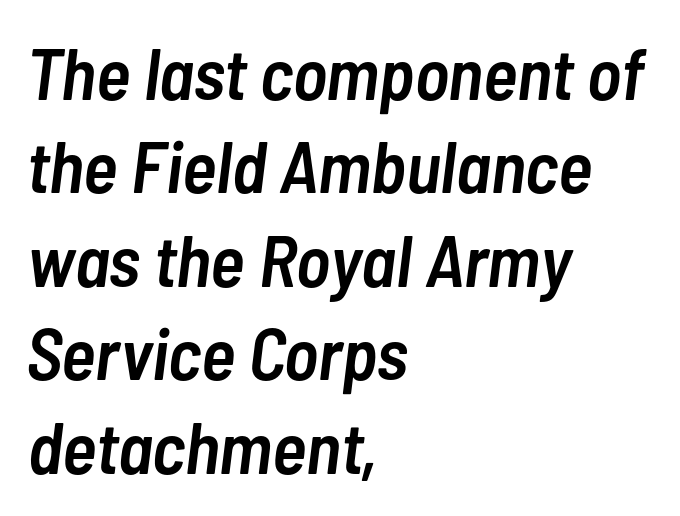
The rag falls on the right side of this text block. Regarding leading, the lines here are spaced in the standard way. The axis of the letterforms is tilted away from vertical. Does extra space separate the letters? No, they use regular spacing. The letters advance in unequal steps, a hallmark of proportional type.
